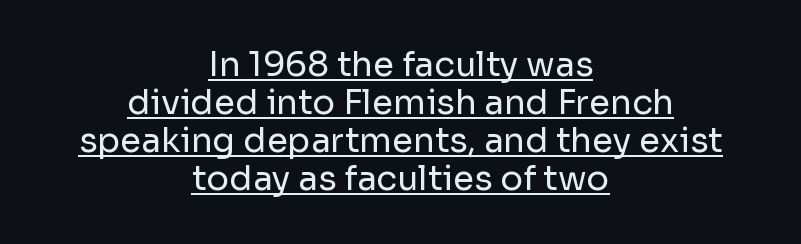
The image shows 34 px regular-weight sans-serif type, upright; set centered, tight line spacing (1.12x), normal letter spacing, underlined; low stroke contrast and a medium x-height.
